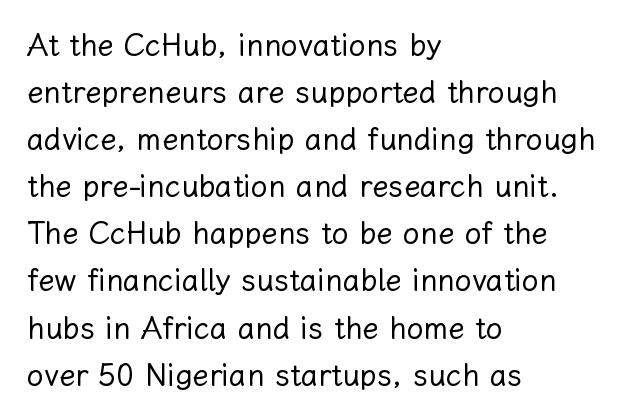
Q: Is the text bold? A: No.
Q: Is the text italic (slanted)? A: No, it is upright.
Q: Is the text underlined? A: No.
Q: How is the paragraph aligned? A: Left-aligned.
Q: Is the spacing between letters normal or unusually wide? A: Normal.
Q: Is the spacing between lines tight, normal or loose? A: Normal.
Q: Width (condensed, normal, or wide)? A: Normal.
Q: Stroke contrast? A: Low.
Q: x-height? A: Medium.
Q: Monospaced? A: No.
